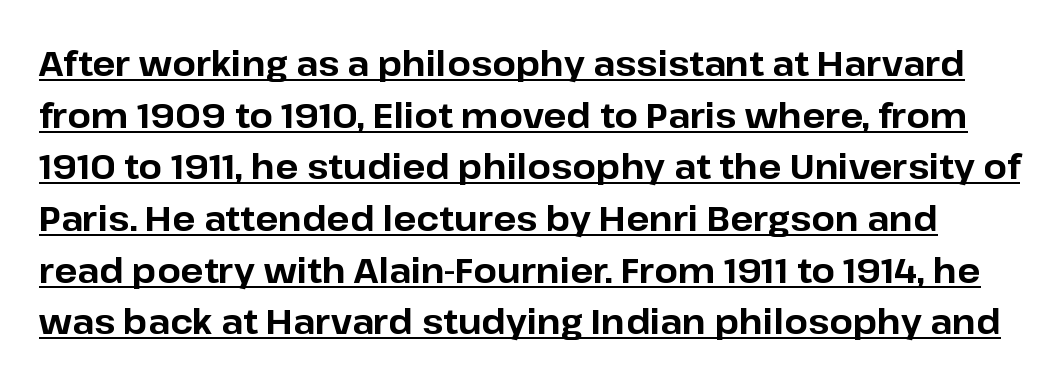
The image shows 34 px bold sans-serif type, upright; set normal line spacing (1.52x), normal letter spacing, underlined; low stroke contrast and a medium x-height.
